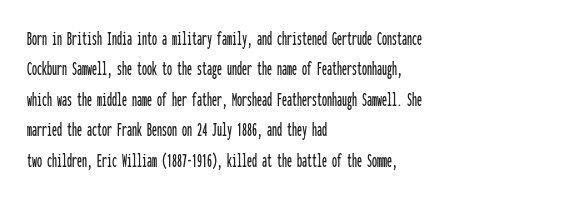
The image shows 20 px text type, upright; set left-aligned, normal line spacing (1.52x), normal letter spacing, not underlined.
